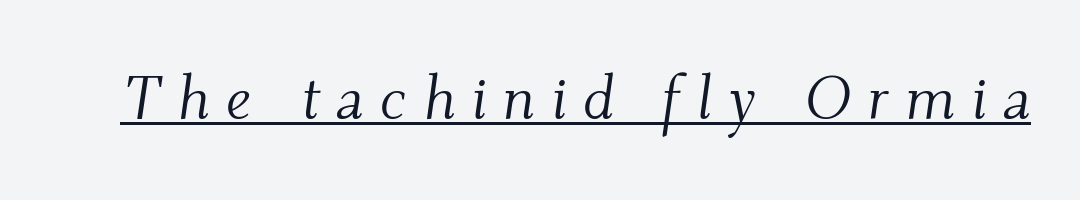
Q: Is the text bold? A: No.
Q: Is the text italic (slanted)? A: Yes, it leans right by about 9 degrees.
Q: Is the typeface a serif or a sans-serif typeface? A: Serif.
Q: Is the text underlined? A: Yes.
Q: Is the spacing between letters normal or unusually wide? A: Unusually wide.
Q: Width (condensed, normal, or wide)? A: Normal.
Q: Stroke contrast? A: Medium.
Q: x-height? A: Small.
Q: Monospaced? A: No.
